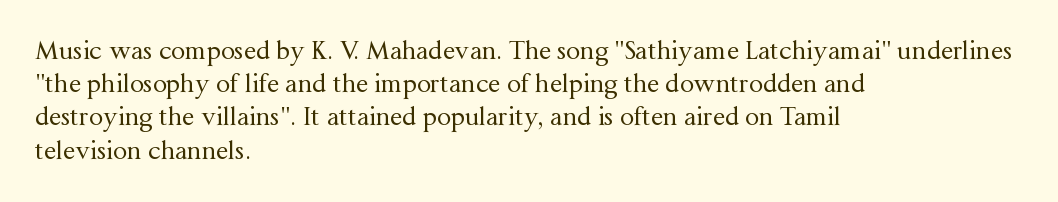
These lines sit exactly where default settings would place them. Decoration check: the copy has no underline. The typeface has the unassuming heft of standard copy or less. Horizontal alignment here is leftward, the default for most running prose.
